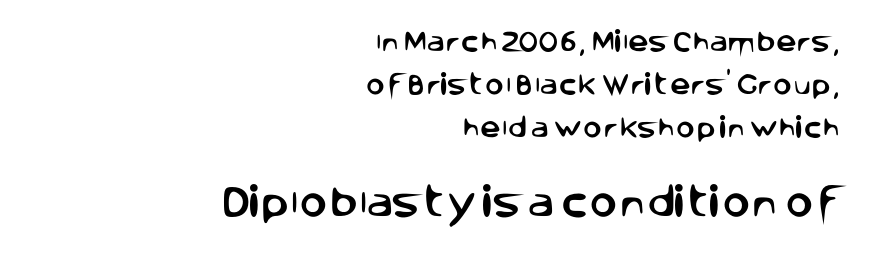
Right-aligned paragraph, ragged on the left. A clean baseline with only descenders dipping below it. The second block has been scaled up relative to the first. This rendering employs a face without finishing strokes, i.e., a sans-serif. Looks like regular typesetting: each glyph gets only the width it needs.
